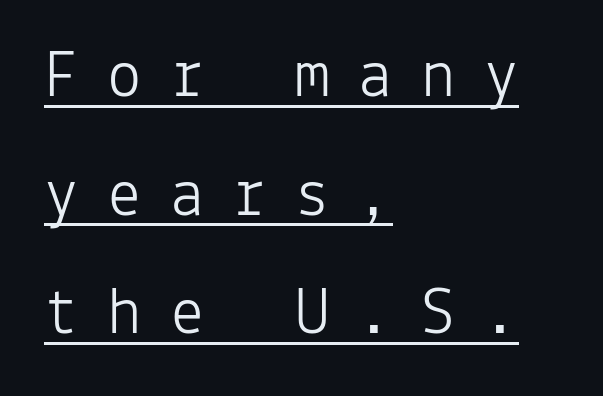
Q: Is the text bold? A: No.
Q: Is the text italic (slanted)? A: No, it is upright.
Q: Is the typeface a serif or a sans-serif typeface? A: Sans-serif.
Q: Is the text underlined? A: Yes.
Q: How is the paragraph aligned? A: Left-aligned.
Q: Is the spacing between letters normal or unusually wide? A: Unusually wide.
Q: Width (condensed, normal, or wide)? A: Normal.
Q: Stroke contrast? A: Low.
Q: x-height? A: Medium.
Q: Monospaced? A: Yes.
